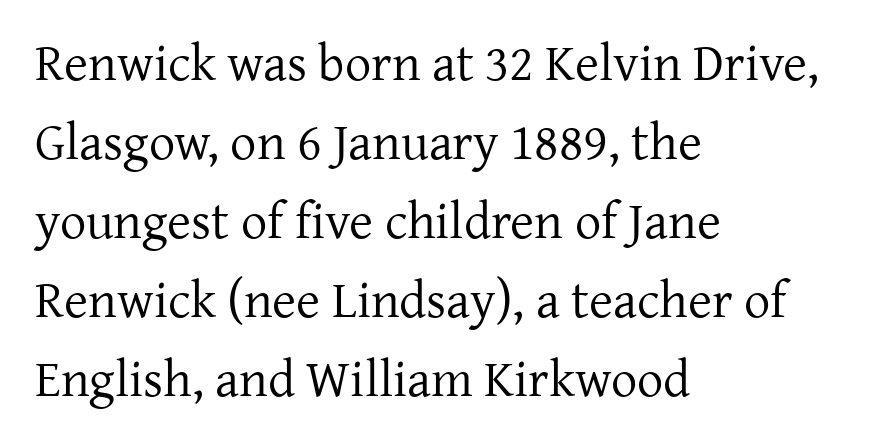
The image shows 52 px regular-weight serif type, upright; set left-aligned, normal line spacing (1.52x), normal letter spacing, not underlined; low stroke contrast and a medium x-height.
